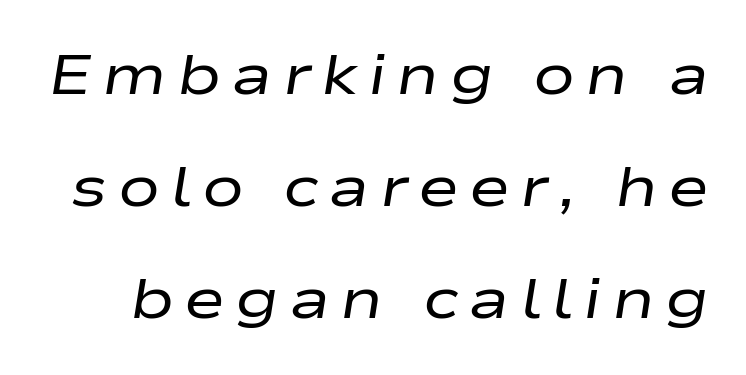
Nothing heavy about these letters — not bold at all. Italic: yes, the glyphs are oblique. A great deal of white space separates one row of letters from the next. Descenders hang freely into open space. Character widths vary here, with narrow letters taking less room than wide ones.
